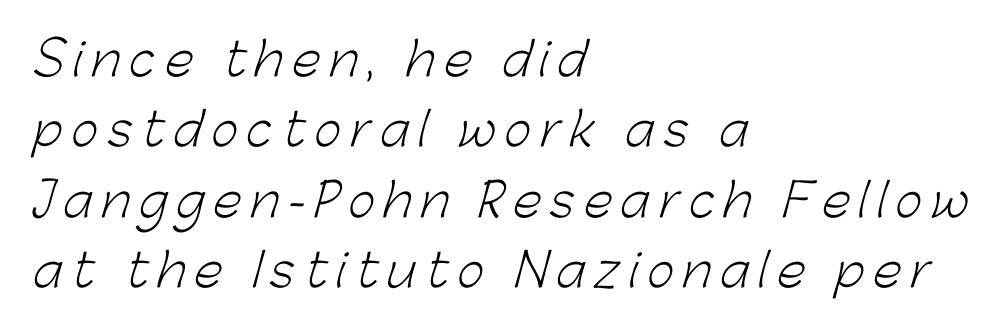
The image shows 46 px light sans-serif type; set left-aligned, normal line spacing (1.53x), unusually wide letter spacing (+0.2 em), not underlined; low stroke contrast and a medium x-height.
